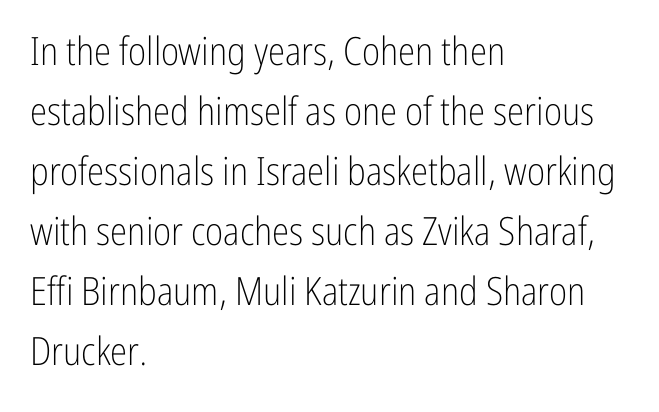
{"serif": "no", "italic": "no", "bold": "no", "weight": "light", "width": "condensed", "stroke_contrast": "low", "x_height": "medium", "monospaced": "no", "underline": "no", "align": "left", "line_spacing": "normal", "line_spacing_ratio": 1.54, "letter_spacing": "normal", "letter_spacing_em": 0.0, "glyph_px": 39}
